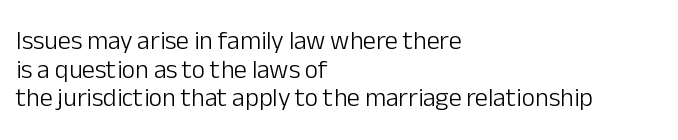
{"italic": "no", "bold": "no", "underline": "no", "align": "left", "line_spacing": "tight", "line_spacing_ratio": 1.1, "letter_spacing": "normal", "letter_spacing_em": 0.0, "glyph_px": 26}
